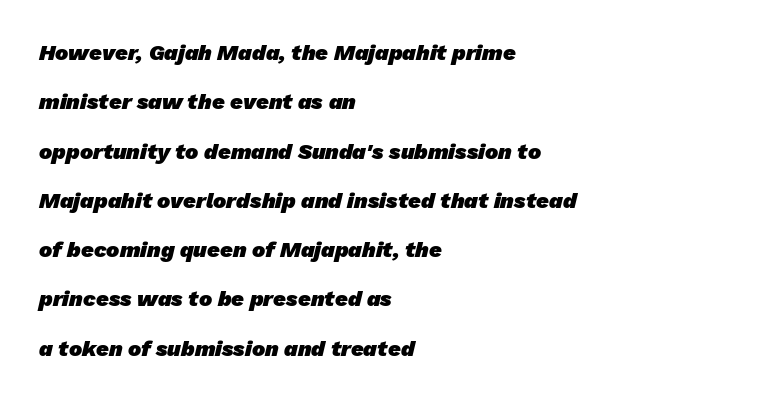
The specimen omits any rule beneath the text block's lines. The line texture is even and compact thanks to regular tracking. Each glyph is drawn with heavy, bold strokes. One-word summary of the alignment: left. Summary of vertical rhythm: relaxed, with wide interline spacing.
